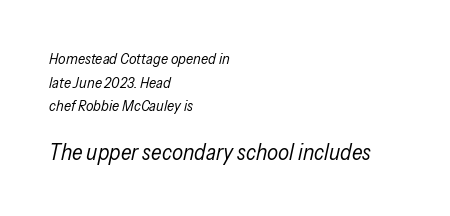
The image shows 22 px text type, italic (leaning right); set left-aligned, normal line spacing (1.58x), normal letter spacing, not underlined; the second (bottom) block is 1.47x larger.
